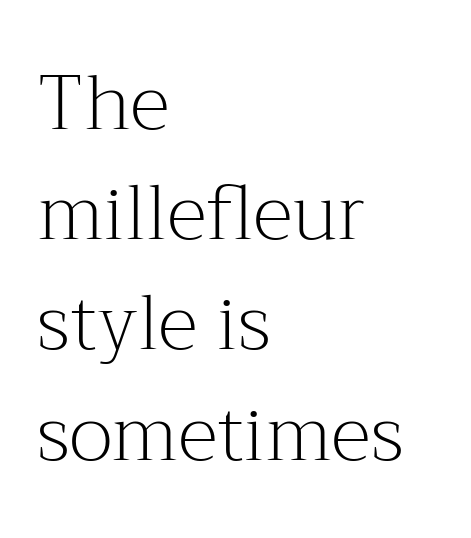
Letters rest on an invisible, unmarked baseline. Looks like regular typesetting: each glyph gets only the width it needs. Students, observe: this is what conventionally led text looks like. The ragged edge is on the right, which tells us the setting is flush left.
